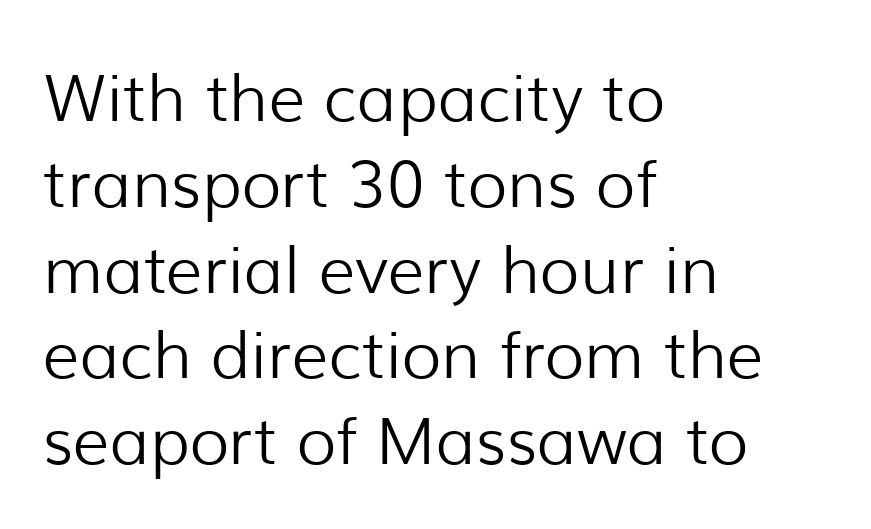
The image shows 65 px light sans-serif type, upright; set left-aligned, normal line spacing (1.32x), normal letter spacing, not underlined; low stroke contrast and a medium x-height.
